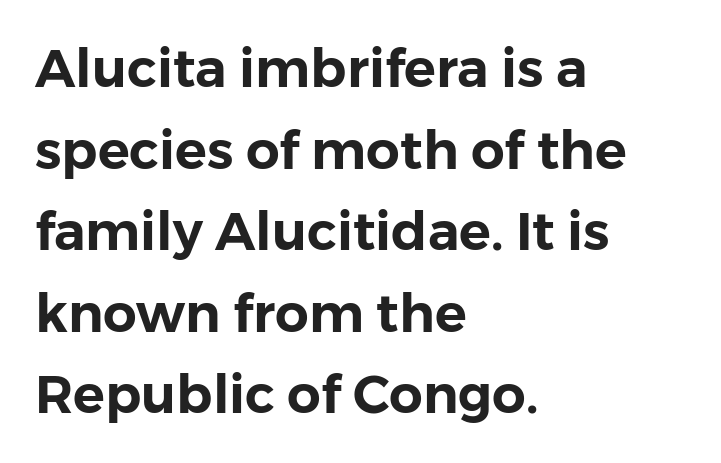
The image shows 53 px sans-serif type, upright; set left-aligned, normal line spacing (1.54x), normal letter spacing, not underlined; low stroke contrast and a medium x-height.
